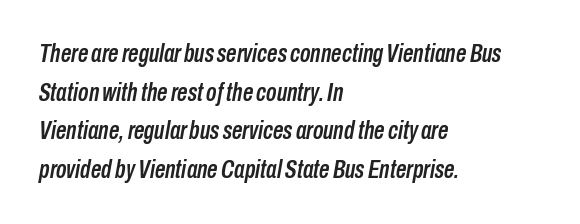
The image shows 26 px text type, italic (leaning right); set left-aligned, normal line spacing (1.49x), normal letter spacing, not underlined.
